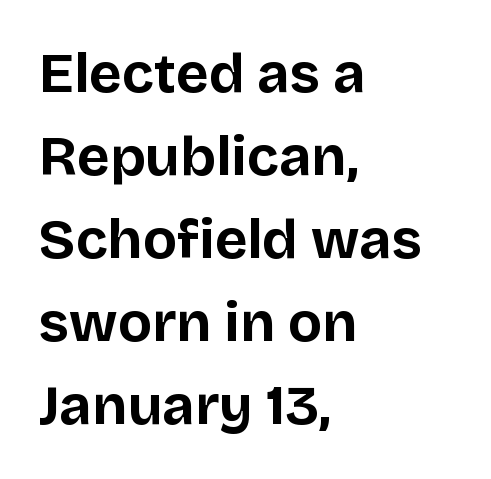
The image shows 56 px bold sans-serif type, upright; set left-aligned, normal line spacing (1.48x), normal letter spacing, not underlined; low stroke contrast and a large x-height.
